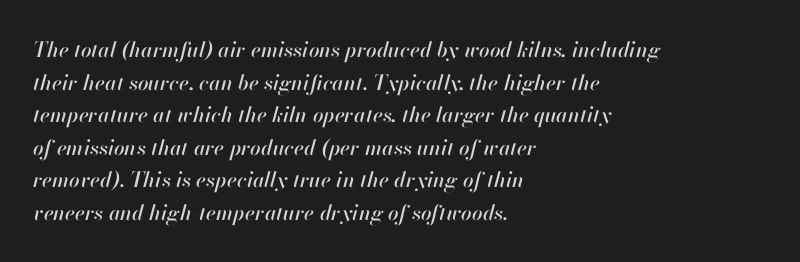
{"italic": "yes", "lean": "right", "slant_degrees": 13, "underline": "no", "align": "left", "line_spacing": "normal", "line_spacing_ratio": 1.55, "letter_spacing": "normal", "letter_spacing_em": 0.0, "glyph_px": 21}
